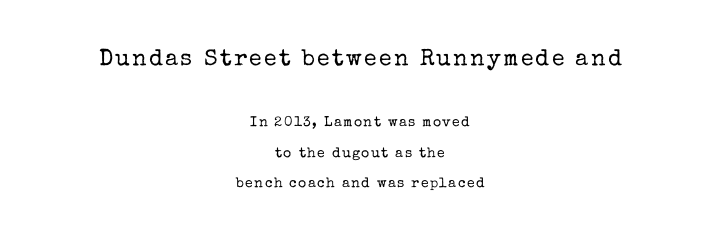
When letters stand straight like this, we call the style roman or upright. A light-to-regular cut is what we see here. The face used here appears at its bigger size in the upper chunk. Vertically, the passage feels expansive, rows floating well apart.
